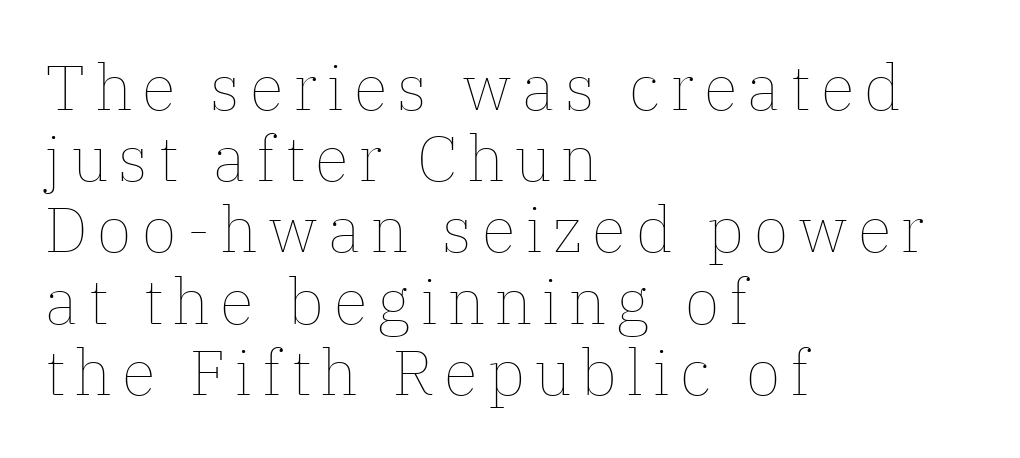
Q: Is the text bold? A: No.
Q: Is the text italic (slanted)? A: No, it is upright.
Q: Is the text underlined? A: No.
Q: How is the paragraph aligned? A: Left-aligned.
Q: Is the spacing between lines tight, normal or loose? A: Tight.
Q: Width (condensed, normal, or wide)? A: Normal.
Q: Stroke contrast? A: Low.
Q: x-height? A: Medium.
Q: Monospaced? A: No.
